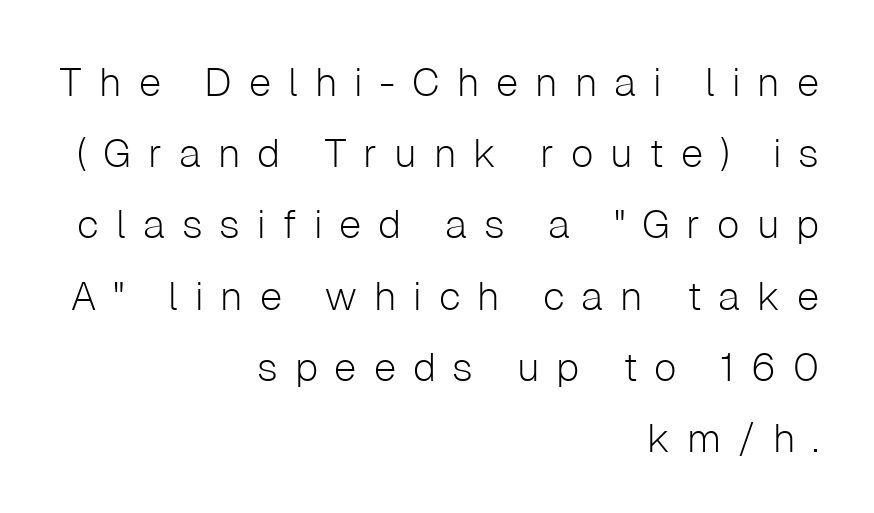
Q: Is the text bold? A: No.
Q: Is the text italic (slanted)? A: No, it is upright.
Q: Is the typeface a serif or a sans-serif typeface? A: Sans-serif.
Q: Is the text underlined? A: No.
Q: How is the paragraph aligned? A: Right-aligned.
Q: Is the spacing between letters normal or unusually wide? A: Unusually wide.
Q: Width (condensed, normal, or wide)? A: Normal.
Q: Stroke contrast? A: Low.
Q: x-height? A: Medium.
Q: Monospaced? A: No.
